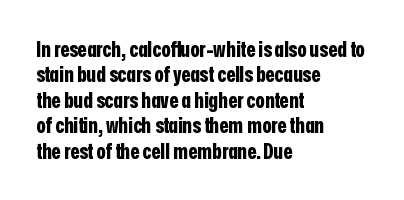
The gaps between neighbouring characters are ordinary and unremarkable. Heavy, bold letterforms. Posture: straight, roman, zero tilt. Caption: multi-line text, flush left, ragged right. Clear beneath every line of the passage.
